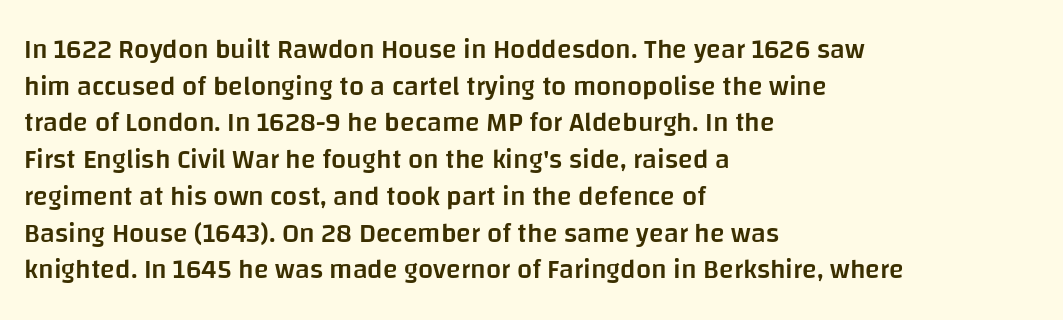
Successive baselines arrive at the customary interval. Nothing unusual about the tracking: characters are spaced as the font intends. Clear beneath every line of the passage. The lettering stays uniformly vertical, giving the passage a roman look. A somewhat darkened texture: the type is semibold rather than bold. Left-aligned paragraph, ragged on the right.
